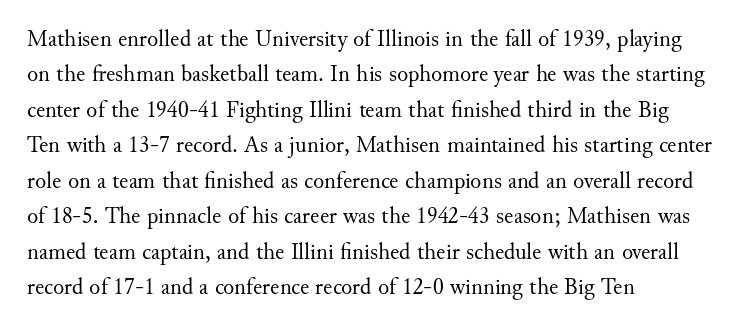
The face looks like a standard text weight, possibly lighter. Vertical strokes here are truly vertical. These lines keep a tight, regular rhythm from letter to letter. Leading matches the norm, producing a regular column. Left-aligned paragraph, ragged on the right. The space directly below the letters is spotless.
